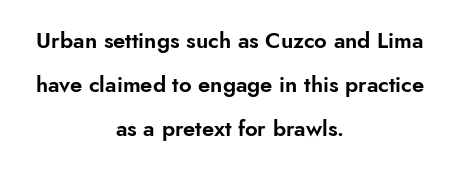
Q: Is the text italic (slanted)? A: No, it is upright.
Q: Is the text underlined? A: No.
Q: How is the paragraph aligned? A: Centered.
Q: Is the spacing between letters normal or unusually wide? A: Normal.
Q: Is the spacing between lines tight, normal or loose? A: Loose.
